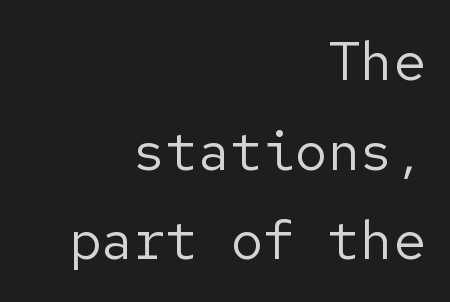
Q: Is the text bold? A: No.
Q: Is the text italic (slanted)? A: No, it is upright.
Q: Is the typeface a serif or a sans-serif typeface? A: Sans-serif.
Q: Is the text underlined? A: No.
Q: How is the paragraph aligned? A: Right-aligned.
Q: Is the spacing between letters normal or unusually wide? A: Normal.
Q: Is the spacing between lines tight, normal or loose? A: Normal.
Q: Width (condensed, normal, or wide)? A: Normal.
Q: Stroke contrast? A: Low.
Q: x-height? A: Medium.
